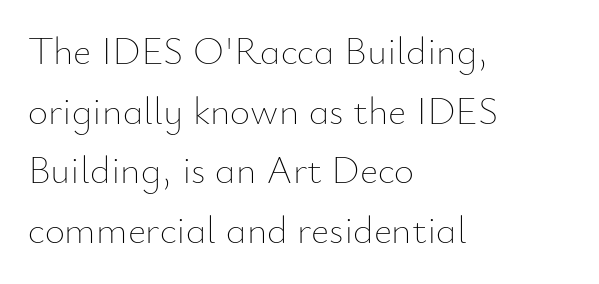
If you drew a line through each stem, it would be perfectly vertical. This block has exactly the height ordinary leading produces. A typesetter would call this proportional, since set widths differ per character. A quiet, ordinary-to-light weight characterises the typeface. The baseline area is clear.
